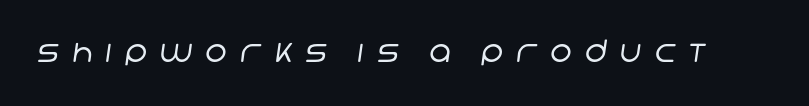
Q: Is the text bold? A: No.
Q: Is the typeface a serif or a sans-serif typeface? A: Sans-serif.
Q: Is the text underlined? A: No.
Q: Is the spacing between letters normal or unusually wide? A: Unusually wide.
Q: Width (condensed, normal, or wide)? A: Normal.
Q: Stroke contrast? A: Low.
Q: x-height? A: Large.
Q: Monospaced? A: No.
